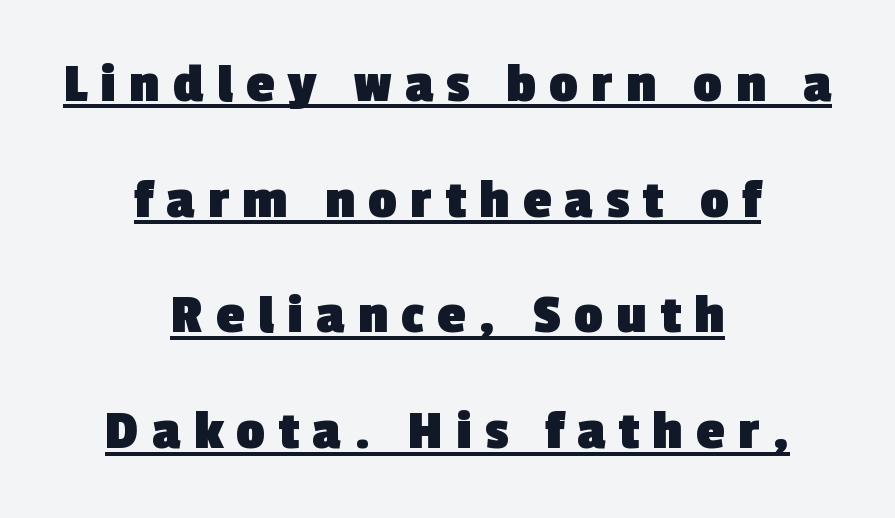
{"serif": "no", "bold": "yes", "weight": "heavy", "width": "normal", "x_height": "medium", "monospaced": "no", "underline": "yes", "align": "center", "line_spacing": "loose", "line_spacing_ratio": 2.03, "letter_spacing": "wide", "letter_spacing_em": 0.23, "glyph_px": 57}
